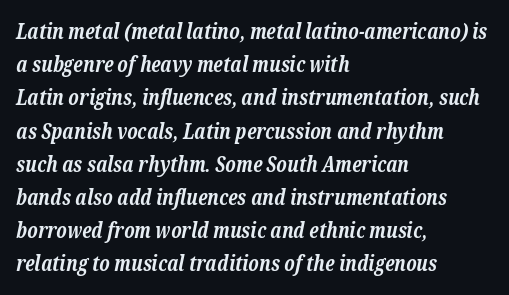
Q: Is the text bold? A: Yes.
Q: Is the text italic (slanted)? A: Yes, it leans right by about 12 degrees.
Q: Is the text underlined? A: No.
Q: How is the paragraph aligned? A: Left-aligned.
Q: Is the spacing between letters normal or unusually wide? A: Normal.
Q: Is the spacing between lines tight, normal or loose? A: Normal.
